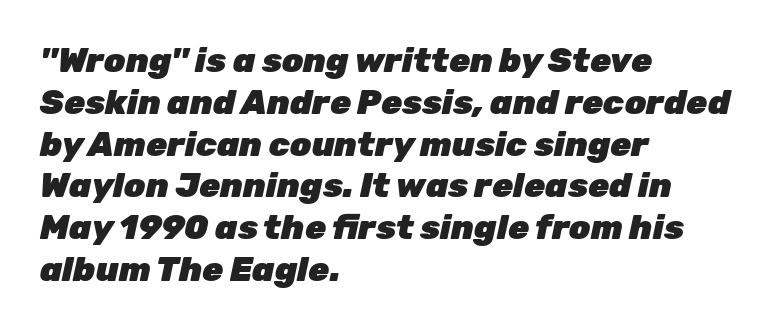
Horizontal alignment here is leftward, the default for most running prose. Glance below the letters and you will spot only blank space. As a designer I'd log this as weight 700, bold. Do the characters align in a grid? No, the font is proportional.
